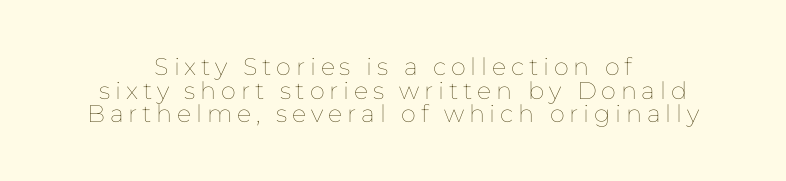
Q: Is the text bold? A: No.
Q: Is the text italic (slanted)? A: No, it is upright.
Q: Is the text underlined? A: No.
Q: How is the paragraph aligned? A: Centered.
Q: Is the spacing between letters normal or unusually wide? A: Unusually wide.
Q: Is the spacing between lines tight, normal or loose? A: Tight.
